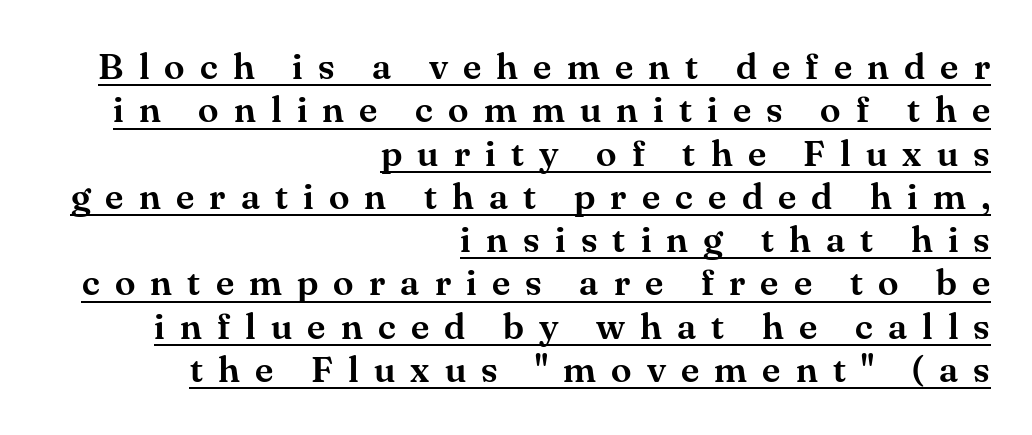
Q: Is the text italic (slanted)? A: No, it is upright.
Q: Is the typeface a serif or a sans-serif typeface? A: Serif.
Q: Is the text underlined? A: Yes.
Q: How is the paragraph aligned? A: Right-aligned.
Q: Is the spacing between letters normal or unusually wide? A: Unusually wide.
Q: Width (condensed, normal, or wide)? A: Normal.
Q: Stroke contrast? A: Medium.
Q: x-height? A: Small.
Q: Monospaced? A: No.
